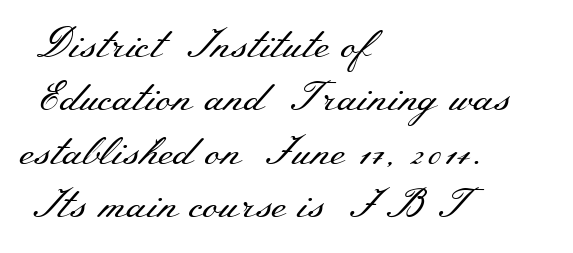
Q: Is the text bold? A: No.
Q: Is the text italic (slanted)? A: Yes.
Q: Is the typeface a serif or a sans-serif typeface? A: Serif.
Q: Is the text underlined? A: No.
Q: How is the paragraph aligned? A: Left-aligned.
Q: Is the spacing between letters normal or unusually wide? A: Normal.
Q: Is the spacing between lines tight, normal or loose? A: Normal.
Q: Width (condensed, normal, or wide)? A: Wide.
Q: Stroke contrast? A: Medium.
Q: x-height? A: Small.
Q: Monospaced? A: No.
